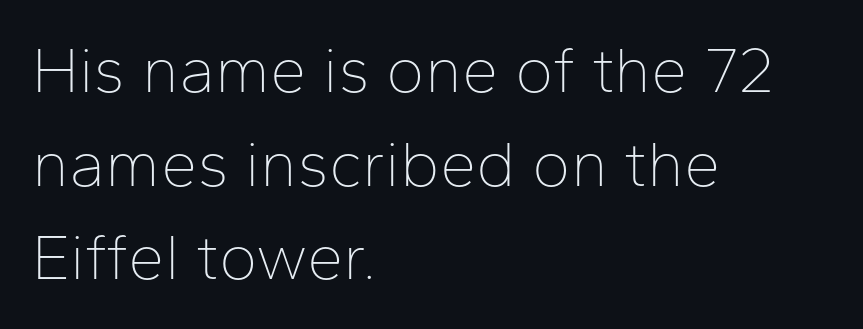
Bare-footed words on every line. The strokes carry an ordinary text weight at most. Type style note: lacks serifs. These lines stack with their left ends in a neat column.
